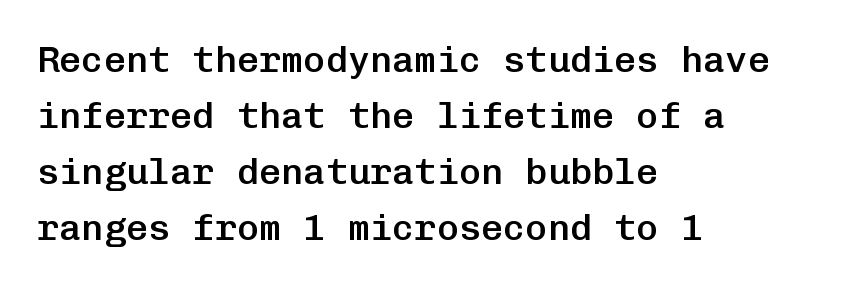
This rendering leaves character spacing at its baseline value. This sample is left-justified, so line endings fall wherever the words run out. Anything drawn beneath the words? Only blank space. Line spacing here is normal. Each letter's strokes conclude bluntly, with no projecting serifs.
